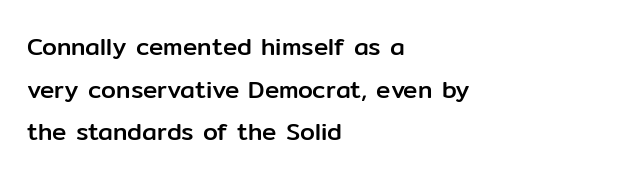
Q: Is the text italic (slanted)? A: No, it is upright.
Q: Is the text underlined? A: No.
Q: How is the paragraph aligned? A: Left-aligned.
Q: Is the spacing between letters normal or unusually wide? A: Normal.
